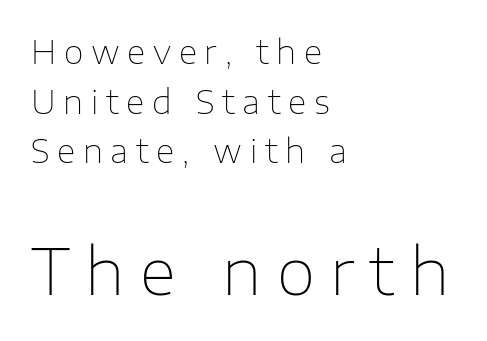
The image shows 63 px thin sans-serif type, upright; set left-aligned, normal line spacing (1.55x), unusually wide letter spacing (+0.24 em), not underlined; the second (bottom) block is 1.97x larger; low stroke contrast and a medium x-height.
